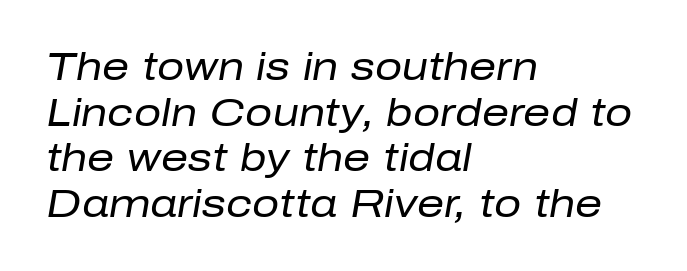
Q: Is the text bold? A: No.
Q: Is the text italic (slanted)? A: Yes, it leans right by about 10 degrees.
Q: Is the text underlined? A: No.
Q: How is the paragraph aligned? A: Left-aligned.
Q: Is the spacing between letters normal or unusually wide? A: Normal.
Q: Width (condensed, normal, or wide)? A: Normal.
Q: Stroke contrast? A: Low.
Q: x-height? A: Medium.
Q: Monospaced? A: No.
